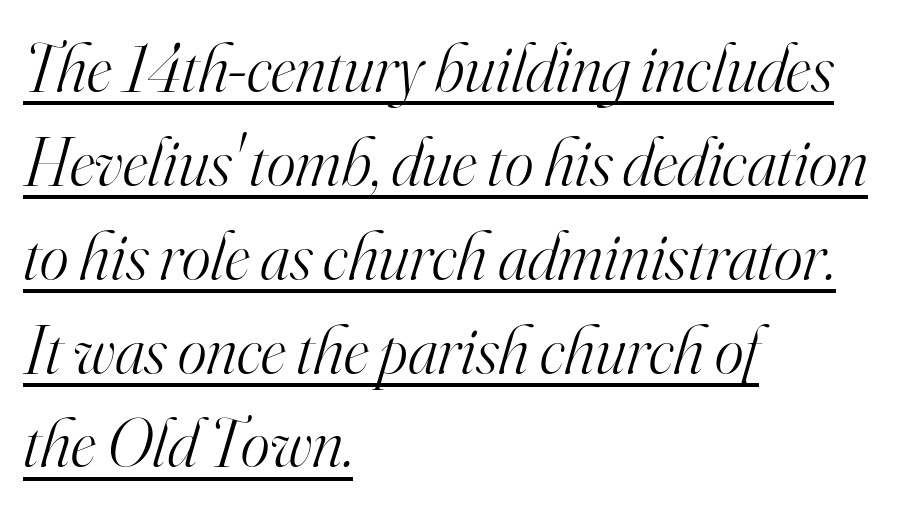
Q: Is the text bold? A: No.
Q: Is the text italic (slanted)? A: Yes, it leans right by about 16 degrees.
Q: Is the typeface a serif or a sans-serif typeface? A: Serif.
Q: Is the text underlined? A: Yes.
Q: How is the paragraph aligned? A: Left-aligned.
Q: Is the spacing between letters normal or unusually wide? A: Normal.
Q: Is the spacing between lines tight, normal or loose? A: Normal.
Q: Width (condensed, normal, or wide)? A: Normal.
Q: Stroke contrast? A: High.
Q: x-height? A: Small.
Q: Monospaced? A: No.
